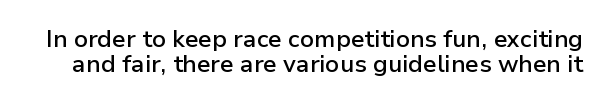
Leading: reduced. Quick note: underline off. Standard letterfit; no display-style spreading of the glyphs. The lettering holds an erect, upright posture throughout. Summary of weight: moderately heavy, a semibold.
